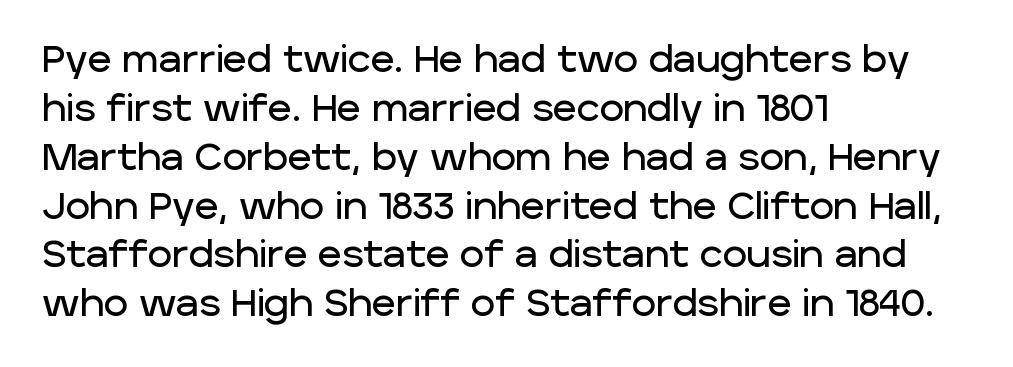
Q: Is the text italic (slanted)? A: No, it is upright.
Q: Is the typeface a serif or a sans-serif typeface? A: Sans-serif.
Q: Is the text underlined? A: No.
Q: How is the paragraph aligned? A: Left-aligned.
Q: Is the spacing between letters normal or unusually wide? A: Normal.
Q: Is the spacing between lines tight, normal or loose? A: Normal.
Q: Width (condensed, normal, or wide)? A: Normal.
Q: Stroke contrast? A: Low.
Q: x-height? A: Large.
Q: Monospaced? A: No.
